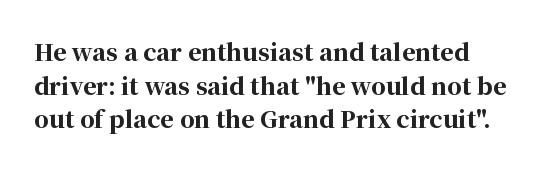
{"italic": "no", "bold": "yes", "underline": "no", "align": "left", "line_spacing": "normal", "line_spacing_ratio": 1.46, "letter_spacing": "normal", "letter_spacing_em": 0.0, "glyph_px": 23}
